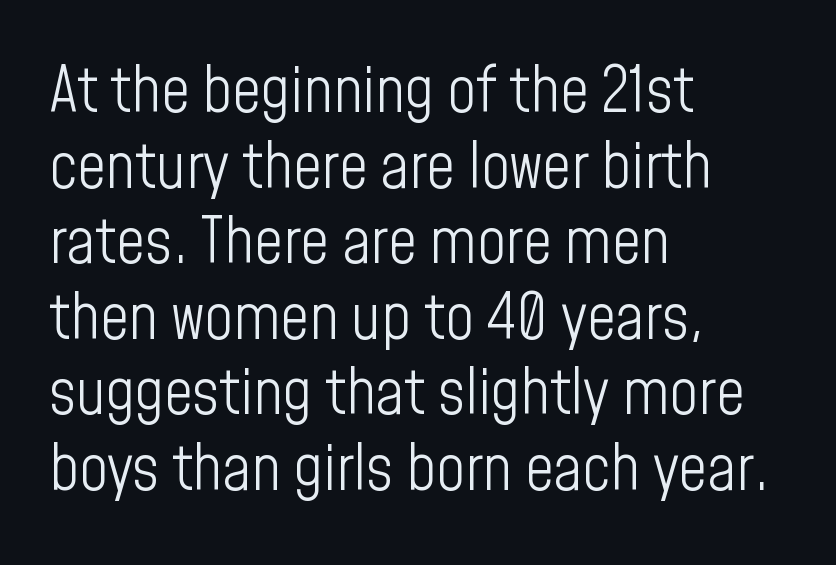
The image shows 63 px light, condensed sans-serif type, upright; set left-aligned, line spacing 1.2x, normal letter spacing, not underlined; low stroke contrast and a medium x-height.
